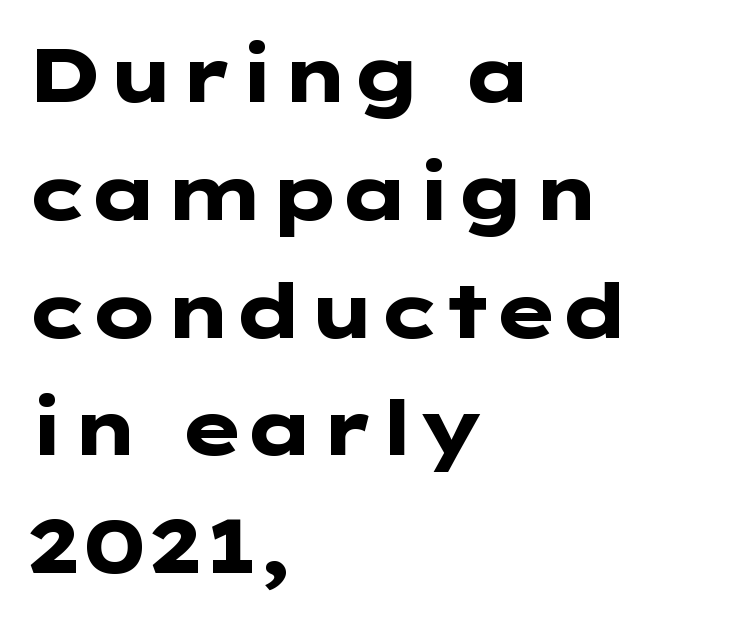
The image shows 76 px heavy, wide sans-serif type, upright; set left-aligned, normal line spacing (1.55x), normal letter spacing, not underlined; low stroke contrast and a medium x-height.
